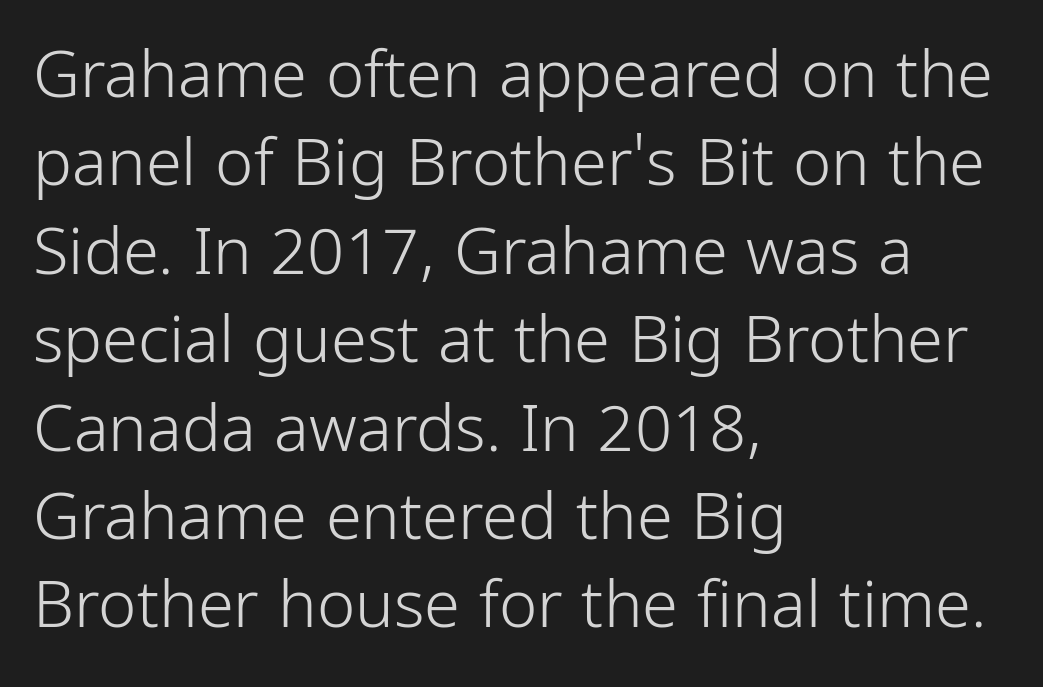
{"serif": "no", "italic": "no", "bold": "no", "weight": "light", "width": "condensed", "stroke_contrast": "low", "x_height": "medium", "monospaced": "no", "underline": "no", "align": "left", "line_spacing": "normal", "line_spacing_ratio": 1.36, "letter_spacing": "normal", "letter_spacing_em": 0.0, "glyph_px": 65}
